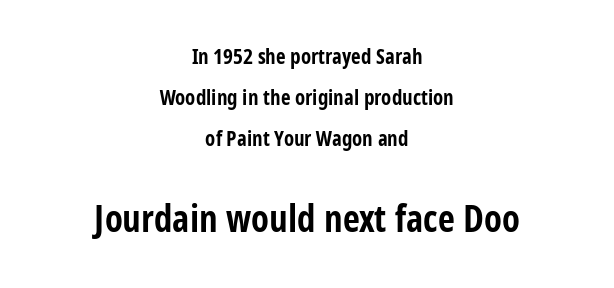
Q: Is the text bold? A: Yes.
Q: Is the text italic (slanted)? A: No, it is upright.
Q: Is the typeface a serif or a sans-serif typeface? A: Sans-serif.
Q: Is the text underlined? A: No.
Q: How is the paragraph aligned? A: Centered.
Q: Is the spacing between letters normal or unusually wide? A: Normal.
Q: Is the spacing between lines tight, normal or loose? A: Loose.
Q: Which block of text is set in a larger size, the first (top) or the second (bottom)? A: The second (bottom) one.
Q: Width (condensed, normal, or wide)? A: Condensed.
Q: Stroke contrast? A: Low.
Q: x-height? A: Large.
Q: Monospaced? A: No.
